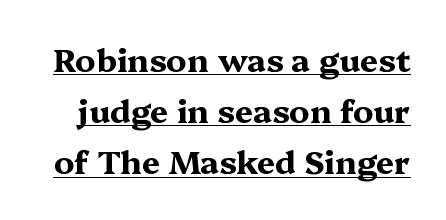
{"serif": "yes", "italic": "no", "bold": "yes", "weight": "bold", "width": "wide", "stroke_contrast": "medium", "x_height": "medium", "monospaced": "no", "underline": "yes", "line_spacing": "normal", "line_spacing_ratio": 1.6, "letter_spacing": "normal", "letter_spacing_em": 0.0, "glyph_px": 32}
